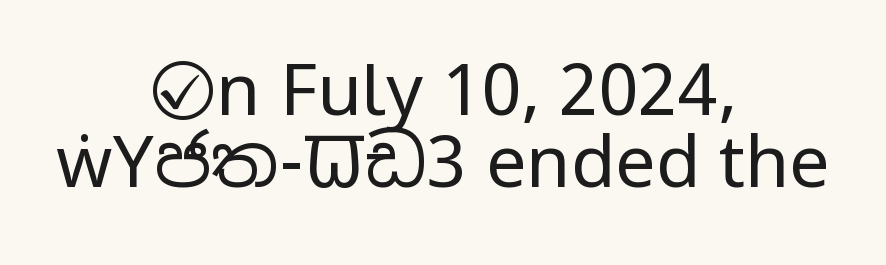
Q: Is the text bold? A: No.
Q: Is the text italic (slanted)? A: No, it is upright.
Q: Is the typeface a serif or a sans-serif typeface? A: Sans-serif.
Q: Is the text underlined? A: No.
Q: How is the paragraph aligned? A: Centered.
Q: Is the spacing between letters normal or unusually wide? A: Normal.
Q: Is the spacing between lines tight, normal or loose? A: Tight.
Q: Width (condensed, normal, or wide)? A: Condensed.
Q: Stroke contrast? A: Low.
Q: x-height? A: Large.
Q: Monospaced? A: No.
